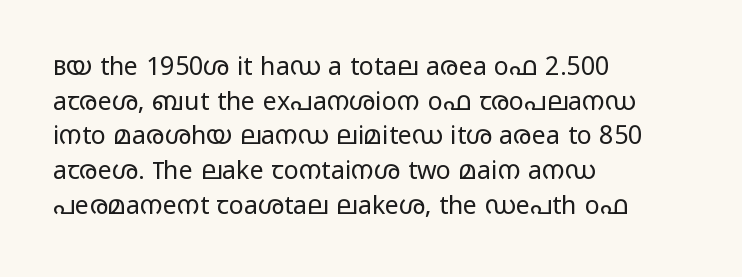
Q: Is the text bold? A: No.
Q: Is the text italic (slanted)? A: No, it is upright.
Q: Is the text underlined? A: No.
Q: How is the paragraph aligned? A: Left-aligned.
Q: Is the spacing between letters normal or unusually wide? A: Normal.
Q: Is the spacing between lines tight, normal or loose? A: Normal.
